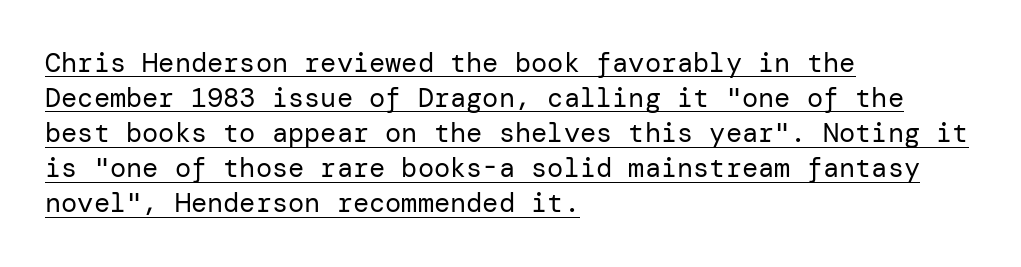
Q: Is the text bold? A: No.
Q: Is the text italic (slanted)? A: No, it is upright.
Q: Is the text underlined? A: Yes.
Q: How is the paragraph aligned? A: Left-aligned.
Q: Is the spacing between letters normal or unusually wide? A: Normal.
Q: Is the spacing between lines tight, normal or loose? A: Normal.
